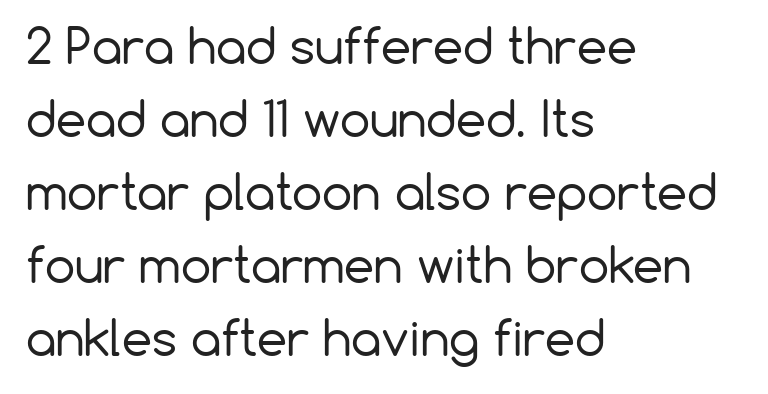
The image shows 48 px regular-weight sans-serif type, upright; set left-aligned, normal line spacing (1.52x), normal letter spacing, not underlined; low stroke contrast and a medium x-height.
